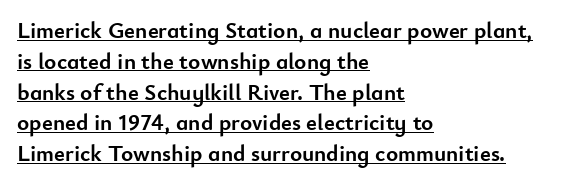
Q: Is the text bold? A: Yes.
Q: Is the text italic (slanted)? A: No, it is upright.
Q: Is the text underlined? A: Yes.
Q: How is the paragraph aligned? A: Left-aligned.
Q: Is the spacing between letters normal or unusually wide? A: Normal.
Q: Is the spacing between lines tight, normal or loose? A: Normal.
